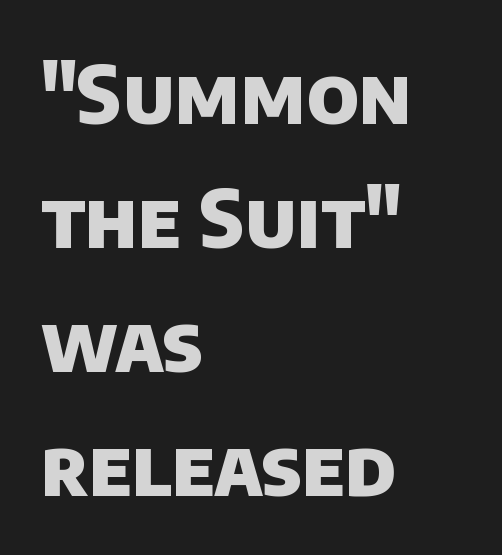
The image shows 80 px heavy sans-serif type; set left-aligned, normal line spacing (1.55x), normal letter spacing, not underlined; low stroke contrast and a large x-height.
